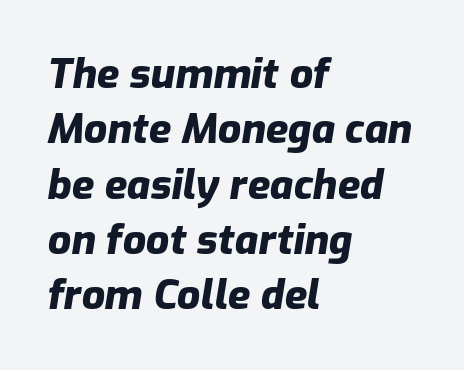
Q: Is the text bold? A: Yes.
Q: Is the text italic (slanted)? A: Yes, it leans right by about 9 degrees.
Q: Is the text underlined? A: No.
Q: How is the paragraph aligned? A: Left-aligned.
Q: Is the spacing between letters normal or unusually wide? A: Normal.
Q: Is the spacing between lines tight, normal or loose? A: Normal.
Q: Width (condensed, normal, or wide)? A: Normal.
Q: Stroke contrast? A: Low.
Q: x-height? A: Medium.
Q: Monospaced? A: No.
